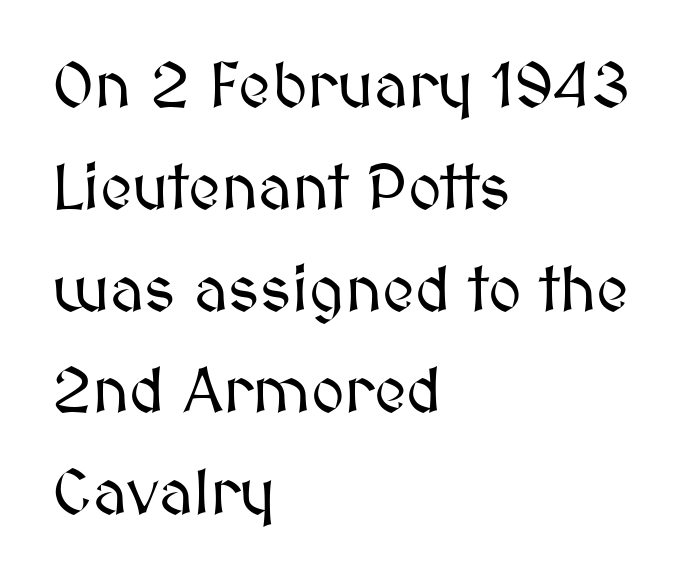
The image shows 64 px text type, upright; set left-aligned, normal line spacing (1.59x), normal letter spacing, not underlined; medium stroke contrast and a medium x-height.
